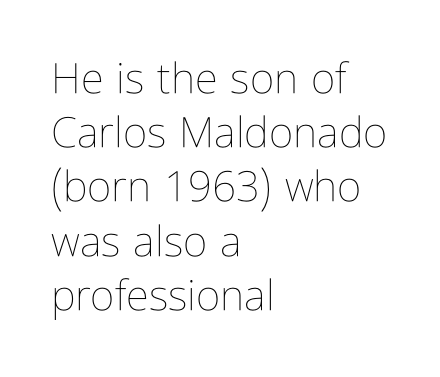
The font is comparable to plain body text, perhaps lighter. Descenders hang freely into open space. Each letter keeps its own natural width here, so spacing adapts to shape. The space between consecutive lines is moderate. Is the letter spacing exaggerated? No — it looks like the ordinary default. Line beginnings align vertically; line endings do not.
